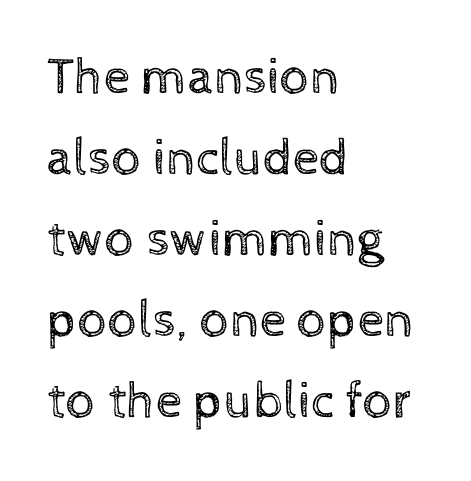
The image shows 52 px regular-weight type, upright; set left-aligned, normal line spacing (1.56x), normal letter spacing, not underlined; a medium x-height.
